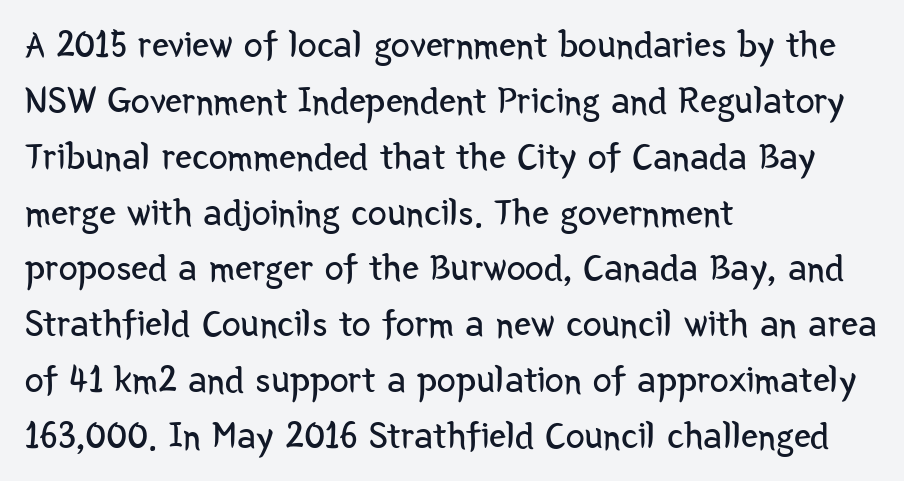
The rag falls on the right side of this text block. A roman cut, with each character standing at attention. A bare baseline throughout the passage. The face used here is a sans, in the tradition of grotesques and geometrics. The lines sit at an ordinary, default distance from one another. Unbolded letterforms with no extra heft.
